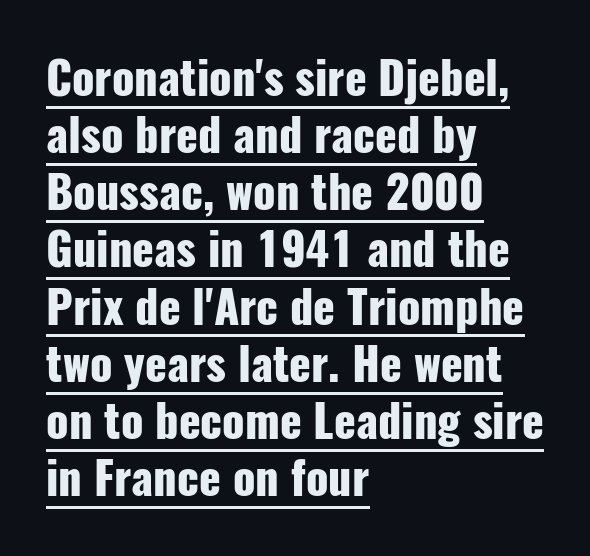
A normal amount of white space separates one row of letters from the next. Each glyph is drawn with heavy, bold strokes. Glyph-to-glyph distance matches everyday printed text. Quick note: not italic, upright. Casual observation: everything's shoved over to the left.
